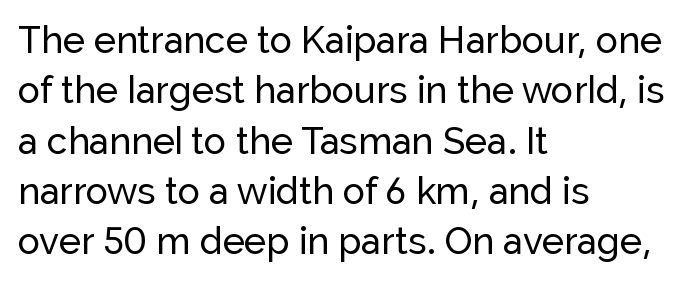
The image shows 37 px sans-serif type, upright; set left-aligned, normal line spacing (1.36x), normal letter spacing, not underlined; low stroke contrast and a medium x-height.
